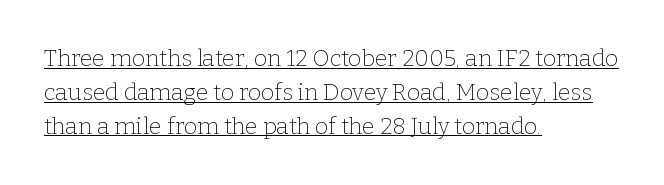
{"italic": "no", "bold": "no", "underline": "yes", "align": "left", "line_spacing": "normal", "line_spacing_ratio": 1.47, "letter_spacing": "normal", "letter_spacing_em": 0.0, "glyph_px": 23}
